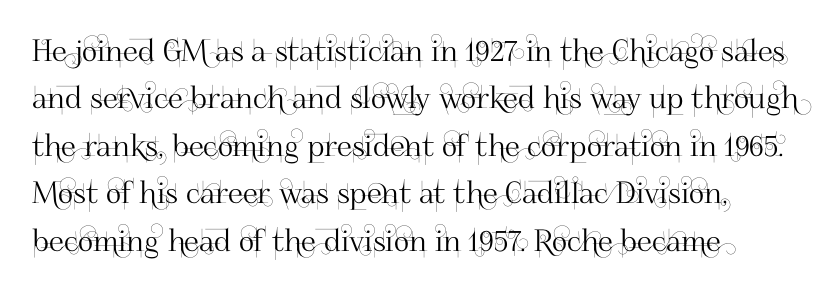
The image shows 30 px sans-serif type, upright; set left-aligned, normal line spacing (1.58x), normal letter spacing, not underlined; high stroke contrast and a small x-height.
